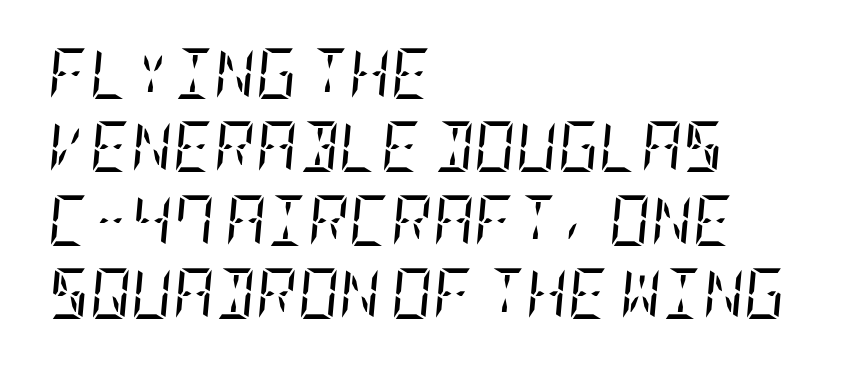
Q: Is the text bold? A: No.
Q: Is the text italic (slanted)? A: Yes, it leans right by about 5 degrees.
Q: Is the typeface a serif or a sans-serif typeface? A: Serif.
Q: Is the text underlined? A: No.
Q: How is the paragraph aligned? A: Left-aligned.
Q: Is the spacing between letters normal or unusually wide? A: Normal.
Q: Is the spacing between lines tight, normal or loose? A: Normal.
Q: Width (condensed, normal, or wide)? A: Condensed.
Q: Stroke contrast? A: Low.
Q: x-height? A: Large.
